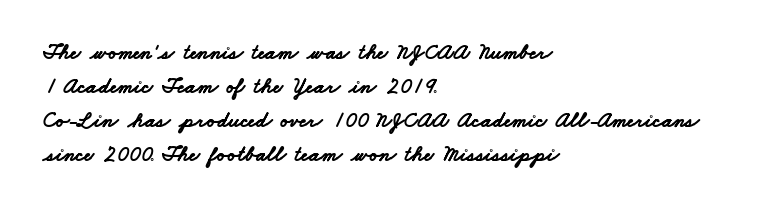
A student would call this left alignment; a typographer would say flush left, rag right. No extra tracking has been applied to these lines. The strip under each line holds only bare page. Notice how descenders clear the ascenders below comfortably — that's standard leading. As a designer I'd log this as weight 700, bold.
